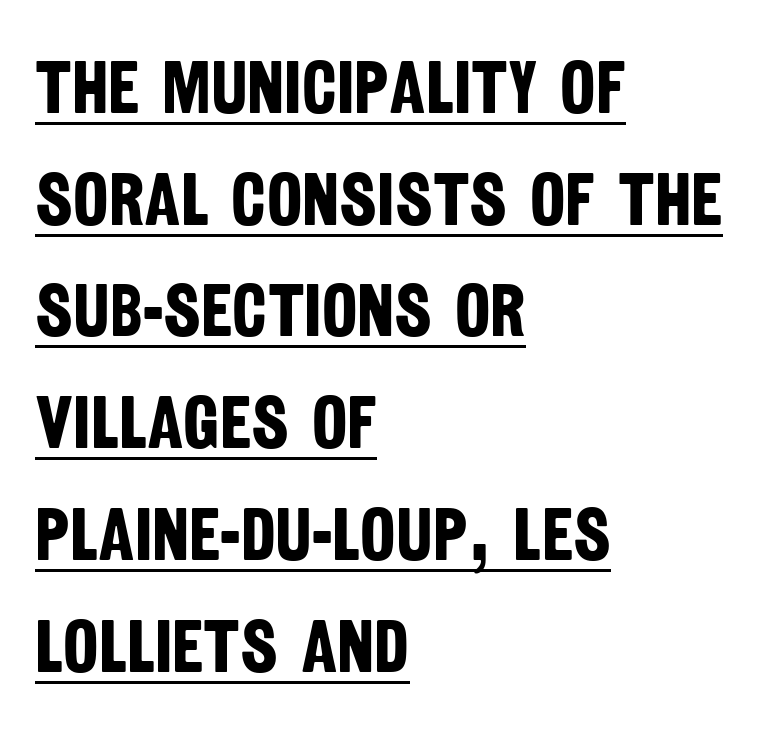
{"serif": "no", "bold": "yes", "weight": "bold", "width": "condensed", "stroke_contrast": "low", "x_height": "large", "monospaced": "no", "underline": "yes", "align": "left", "line_spacing": "normal", "line_spacing_ratio": 1.49, "letter_spacing": "normal", "letter_spacing_em": 0.0, "glyph_px": 75}
